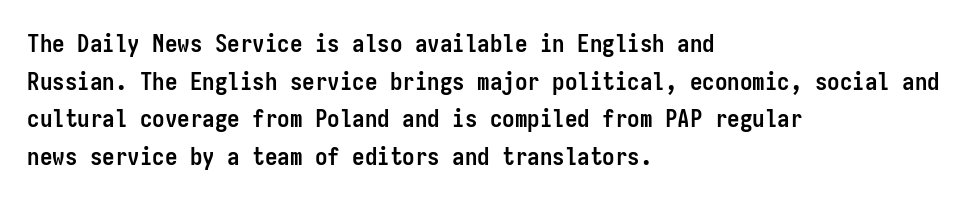
{"italic": "no", "bold": "yes", "underline": "no", "align": "left", "line_spacing": "normal", "line_spacing_ratio": 1.51, "letter_spacing": "normal", "letter_spacing_em": 0.0, "glyph_px": 25}
